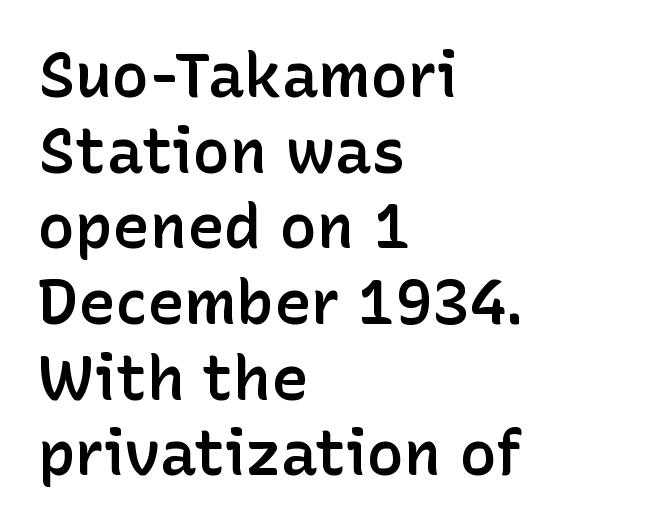
The image shows 62 px semibold sans-serif type, upright; set left-aligned, line spacing 1.22x, normal letter spacing, not underlined; low stroke contrast and a medium x-height.
